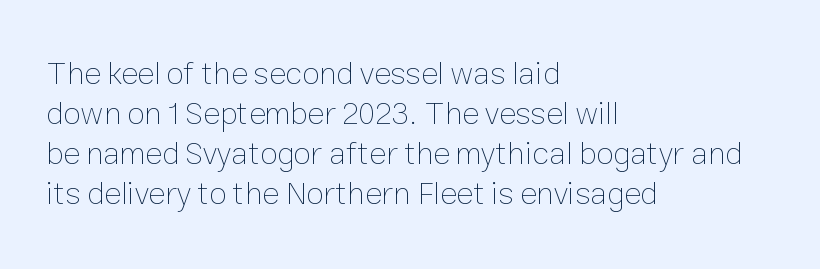
Is there any slant? The stems are plumb. The area under the type is left untouched. The strokes are not fattened; the text isn't bold. A classic flush-left, rag-right setting is used for this passage. Proportional: the letters do not fall into vertical columns. The leading is moderate, giving the passage an even texture.
